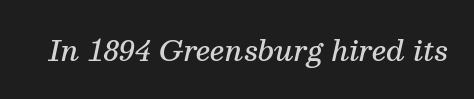
Q: Is the text bold? A: Semi-bold.
Q: Is the text italic (slanted)? A: Yes, it leans right by about 13 degrees.
Q: Is the typeface a serif or a sans-serif typeface? A: Serif.
Q: Is the text underlined? A: No.
Q: Is the spacing between letters normal or unusually wide? A: Normal.
Q: Width (condensed, normal, or wide)? A: Normal.
Q: Stroke contrast? A: Medium.
Q: x-height? A: Medium.
Q: Monospaced? A: No.
